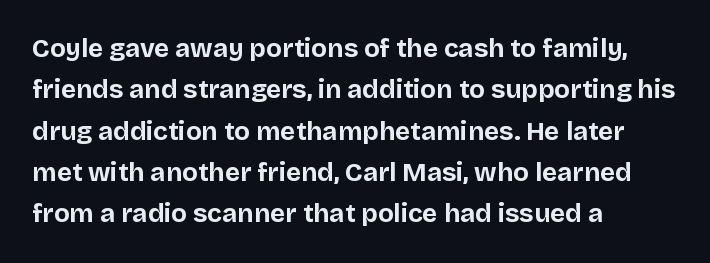
Q: Is the text bold? A: Yes.
Q: Is the text italic (slanted)? A: No, it is upright.
Q: Is the text underlined? A: No.
Q: How is the paragraph aligned? A: Left-aligned.
Q: Is the spacing between letters normal or unusually wide? A: Normal.
Q: Is the spacing between lines tight, normal or loose? A: Normal.
